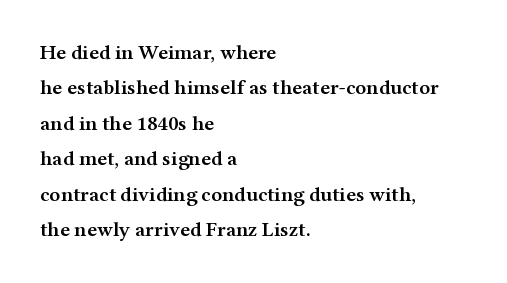
The image shows 21 px text type, upright; set left-aligned, normal line spacing (1.69x), normal letter spacing, not underlined.
